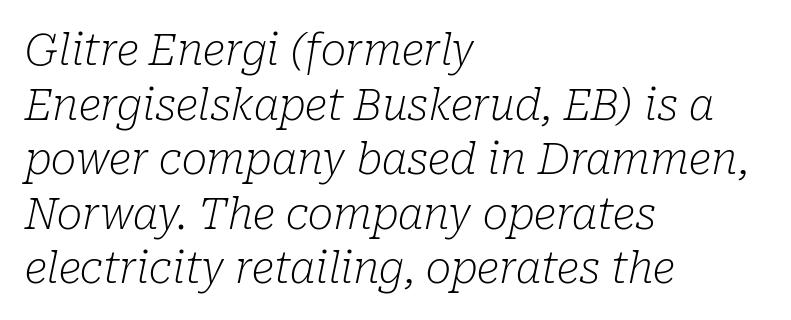
Q: Is the text bold? A: No.
Q: Is the text italic (slanted)? A: Yes, it leans right by about 10 degrees.
Q: Is the typeface a serif or a sans-serif typeface? A: Serif.
Q: Is the text underlined? A: No.
Q: How is the paragraph aligned? A: Left-aligned.
Q: Is the spacing between letters normal or unusually wide? A: Normal.
Q: Is the spacing between lines tight, normal or loose? A: Normal.
Q: Width (condensed, normal, or wide)? A: Normal.
Q: Stroke contrast? A: Low.
Q: x-height? A: Medium.
Q: Monospaced? A: No.
